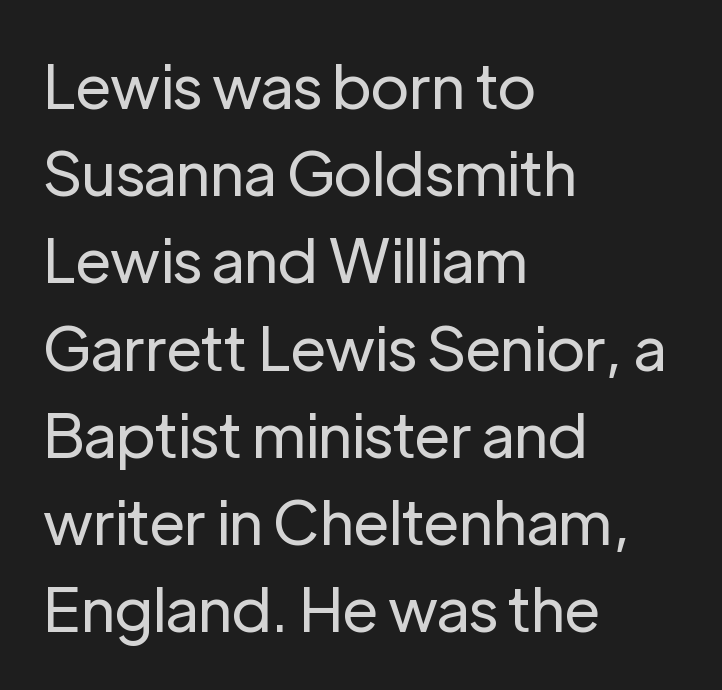
The rendering shows plain stroke endings on the letterforms — a sans-serif design. The cut favours lightness, reaching ordinary text weight at its darkest. Leading: standard. Here the designer chose a conventional face with non-uniform glyph widths.
